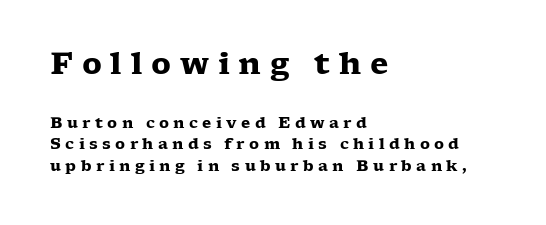
{"serif": "yes", "italic": "no", "bold": "yes", "weight": "heavy", "width": "wide", "stroke_contrast": "low", "x_height": "medium", "monospaced": "no", "underline": "no", "align": "left", "line_spacing": "normal", "line_spacing_ratio": 1.41, "letter_spacing": "wide", "letter_spacing_em": 0.29, "larger_block": "first", "size_ratio": 2.0, "glyph_px": 30}
